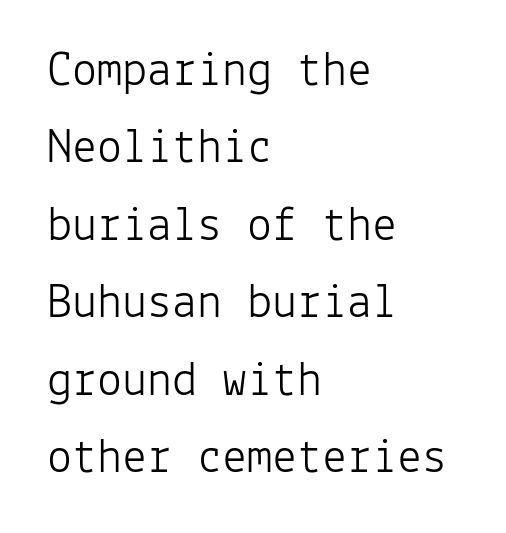
Q: Is the text bold? A: No.
Q: Is the text italic (slanted)? A: No, it is upright.
Q: Is the typeface a serif or a sans-serif typeface? A: Sans-serif.
Q: Is the text underlined? A: No.
Q: How is the paragraph aligned? A: Left-aligned.
Q: Is the spacing between letters normal or unusually wide? A: Normal.
Q: Is the spacing between lines tight, normal or loose? A: Normal.
Q: Width (condensed, normal, or wide)? A: Normal.
Q: Stroke contrast? A: Low.
Q: x-height? A: Medium.
Q: Monospaced? A: Yes.
